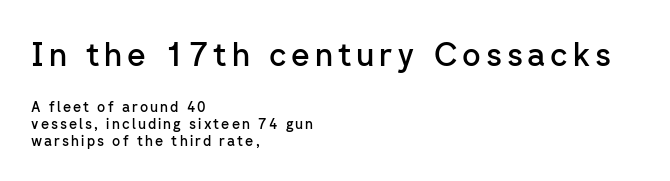
Each letter keeps its own natural width here, so spacing adapts to shape. Bare-footed words on every line. The face used here is a sans, in the tradition of grotesques and geometrics. Style check: upright. Two sizes are in play, and the larger belongs to the first block. The setting favours the left margin, as ordinary paragraphs usually do.
